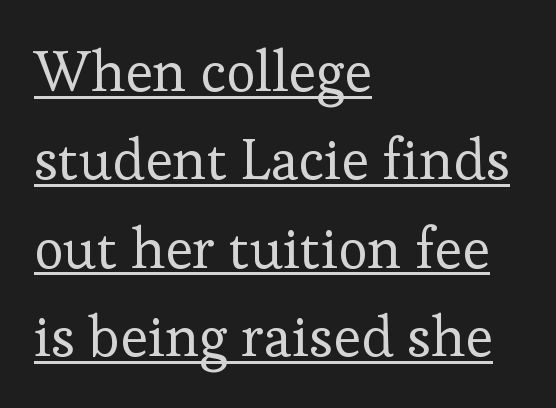
Standard letterfit; no display-style spreading of the glyphs. Reading down the block, your eye returns to a fixed left position each line. Tall strokes in this sample are plumb rather than angled. Stems here are at most as thick as an everyday book face. A rule runs beneath these lines of type.
